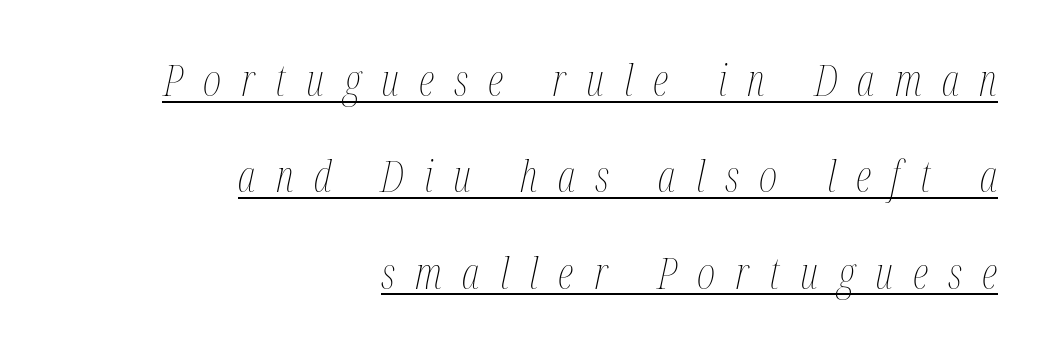
Q: Is the text bold? A: No.
Q: Is the text italic (slanted)? A: Yes, it leans right by about 12 degrees.
Q: Is the text underlined? A: Yes.
Q: How is the paragraph aligned? A: Right-aligned.
Q: Is the spacing between letters normal or unusually wide? A: Unusually wide.
Q: Is the spacing between lines tight, normal or loose? A: Loose.
Q: Width (condensed, normal, or wide)? A: Condensed.
Q: Stroke contrast? A: Medium.
Q: x-height? A: Medium.
Q: Monospaced? A: No.
